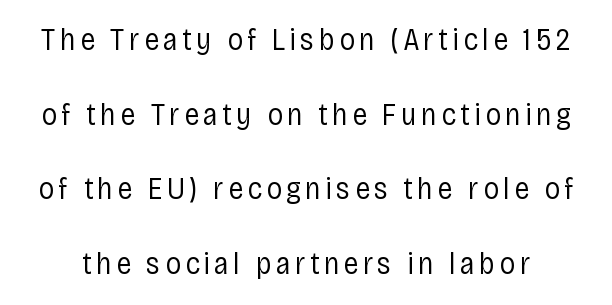
{"serif": "no", "italic": "no", "bold": "no", "weight": "regular", "width": "condensed", "stroke_contrast": "low", "x_height": "large", "monospaced": "no", "underline": "no", "line_spacing": "loose", "line_spacing_ratio": 2.41, "glyph_px": 31}
